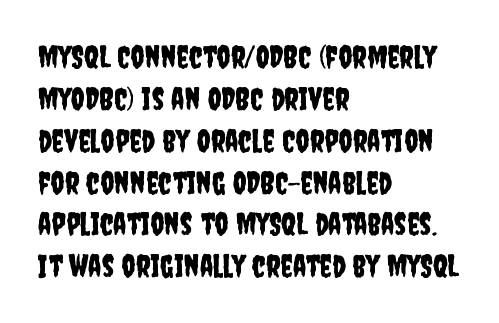
The image shows 31 px condensed sans-serif type, upright; set left-aligned, normal line spacing (1.35x), normal letter spacing, not underlined; low stroke contrast and a large x-height.
